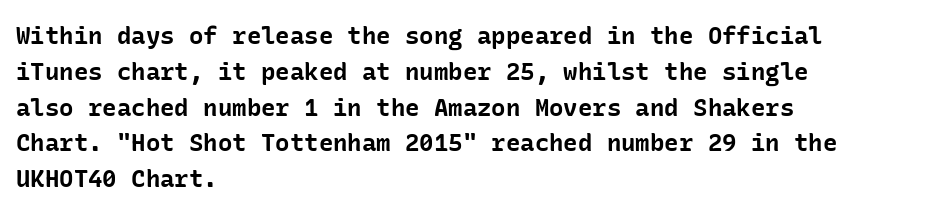
Q: Is the text bold? A: Yes.
Q: Is the text italic (slanted)? A: No, it is upright.
Q: Is the text underlined? A: No.
Q: How is the paragraph aligned? A: Left-aligned.
Q: Is the spacing between letters normal or unusually wide? A: Normal.
Q: Is the spacing between lines tight, normal or loose? A: Normal.
